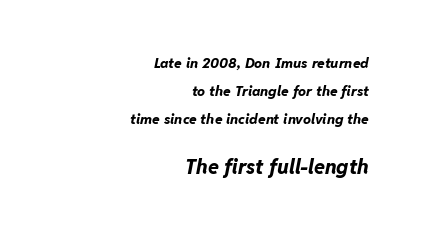
{"italic": "yes", "lean": "right", "slant_degrees": 11, "bold": "yes", "underline": "no", "align": "right", "line_spacing": "loose", "line_spacing_ratio": 2.01, "letter_spacing": "normal", "letter_spacing_em": 0.0, "larger_block": "second", "size_ratio": 1.43, "glyph_px": 20}
